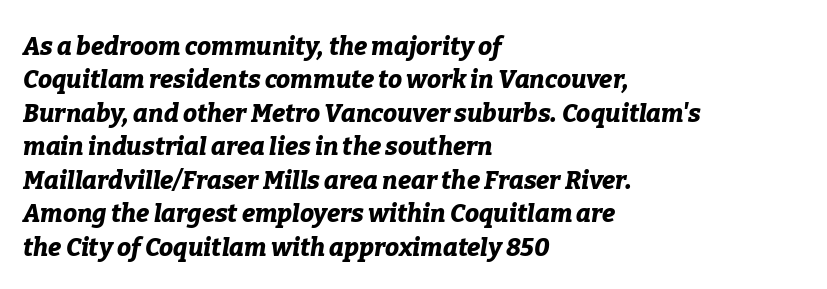
A typesetter would call this zero additional tracking. This is oblique type, the kind used for emphasis or titles. Each new line begins a customary step beneath the previous one. Descender tails drop into unmarked territory.
